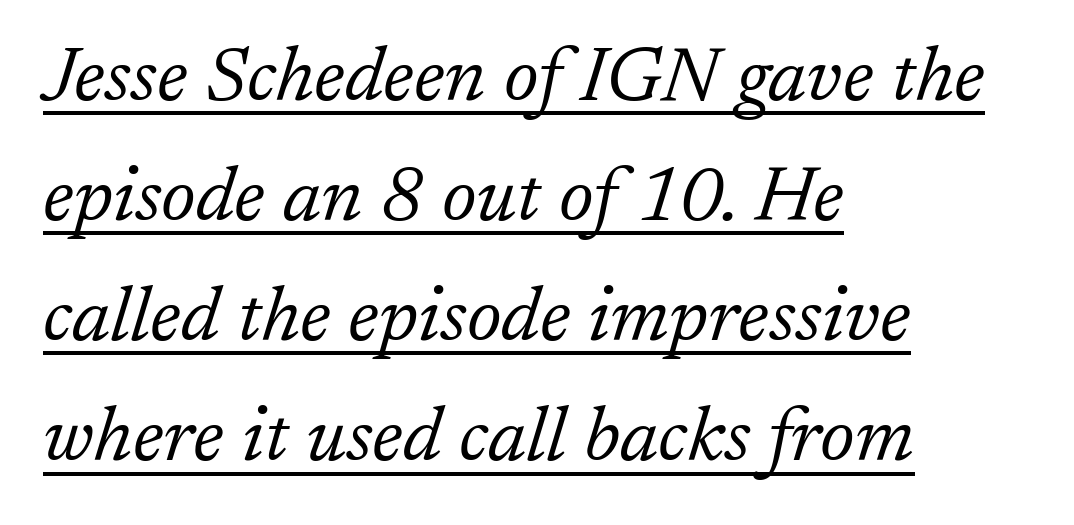
Q: Is the text bold? A: No.
Q: Is the text italic (slanted)? A: Yes, it leans right by about 17 degrees.
Q: Is the typeface a serif or a sans-serif typeface? A: Serif.
Q: Is the text underlined? A: Yes.
Q: How is the paragraph aligned? A: Left-aligned.
Q: Is the spacing between letters normal or unusually wide? A: Normal.
Q: Is the spacing between lines tight, normal or loose? A: Normal.
Q: Width (condensed, normal, or wide)? A: Normal.
Q: Stroke contrast? A: Low.
Q: x-height? A: Medium.
Q: Monospaced? A: No.
